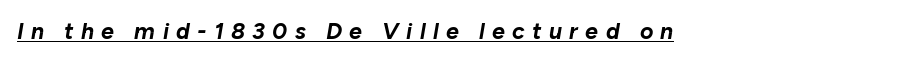
The image shows 23 px bold type, italic (leaning right); set unusually wide letter spacing (+0.32 em), underlined.
